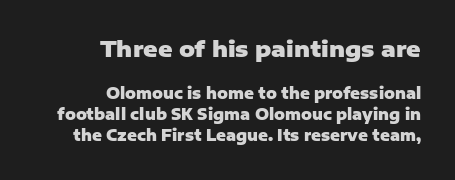
The image shows 22 px bold type, upright; set right-aligned, normal line spacing (1.42x), normal letter spacing, not underlined; the first (top) block is 1.47x larger.
